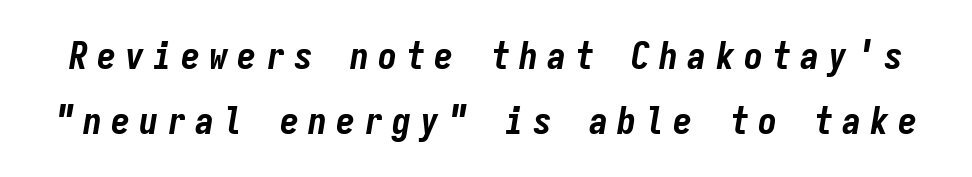
The image shows 38 px bold, condensed type, italic (leaning right), monospaced; set line spacing 1.71x, unusually wide letter spacing (+0.24 em), not underlined; low stroke contrast and a medium x-height.
